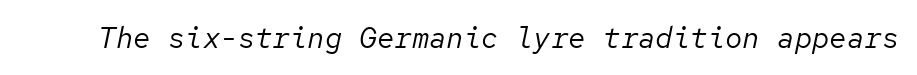
{"italic": "yes", "lean": "right", "slant_degrees": 12, "bold": "no", "weight": "regular", "width": "normal", "stroke_contrast": "low", "x_height": "medium", "monospaced": "yes", "underline": "no", "letter_spacing": "normal", "letter_spacing_em": 0.0, "glyph_px": 29}
